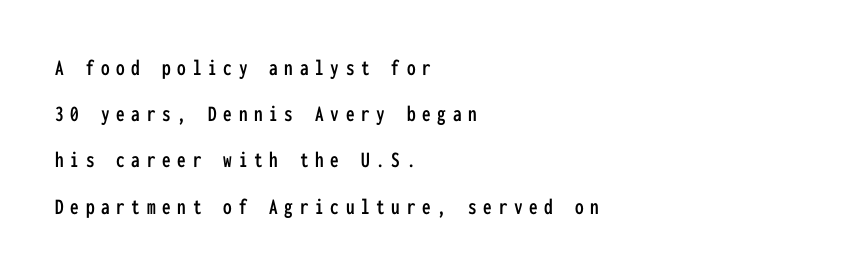
The letters stand straight up with perfectly vertical stems. Horizontal alignment here is leftward, the default for most running prose. The face used here is rendered with a markedly widened letterfit. Words float on clear page, feet unadorned. Horizontal bands of white between lines are thick stripes.
